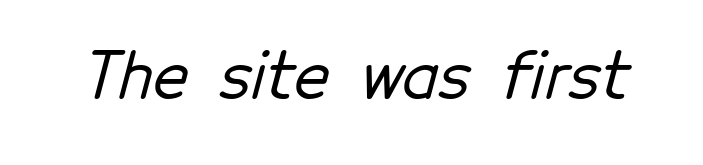
The strip under each line holds only bare page. Each letter's strokes conclude bluntly, with no projecting serifs. This rendering leaves character spacing at its baseline value. You could not count columns in this text — the font is proportionally spaced.
